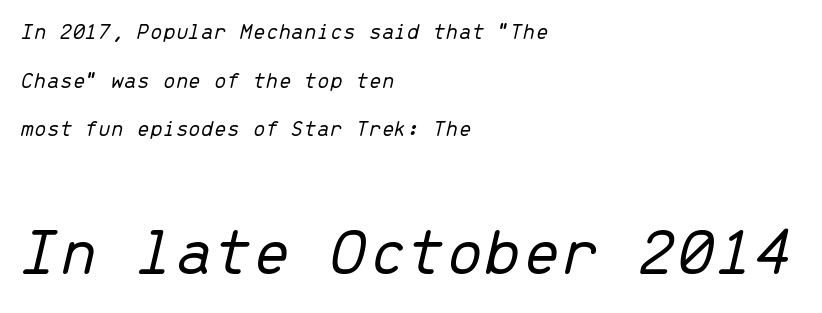
Q: Is the text bold? A: No.
Q: Is the text italic (slanted)? A: Yes, it leans right by about 13 degrees.
Q: Is the text underlined? A: No.
Q: How is the paragraph aligned? A: Left-aligned.
Q: Is the spacing between letters normal or unusually wide? A: Normal.
Q: Is the spacing between lines tight, normal or loose? A: Loose.
Q: Which block of text is set in a larger size, the first (top) or the second (bottom)? A: The second (bottom) one.
Q: Width (condensed, normal, or wide)? A: Normal.
Q: Stroke contrast? A: Low.
Q: x-height? A: Medium.
Q: Monospaced? A: Yes.
